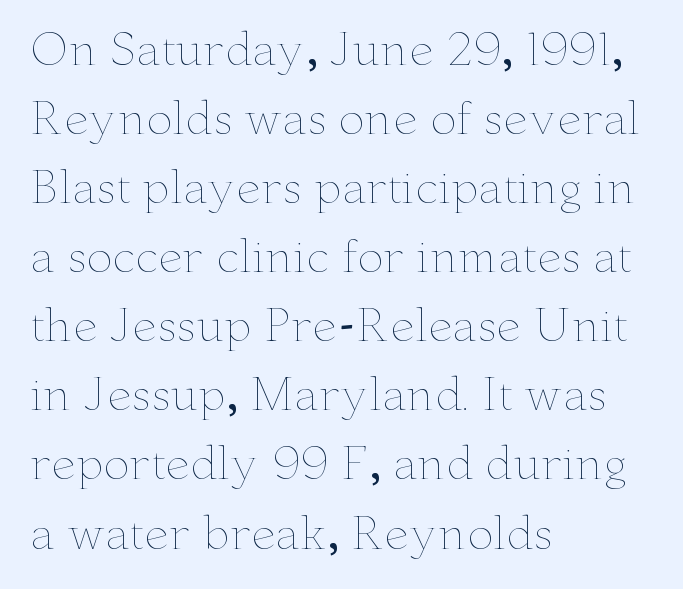
Q: Is the text bold? A: No.
Q: Is the text italic (slanted)? A: No, it is upright.
Q: Is the text underlined? A: No.
Q: How is the paragraph aligned? A: Left-aligned.
Q: Is the spacing between letters normal or unusually wide? A: Normal.
Q: Is the spacing between lines tight, normal or loose? A: Normal.
Q: Width (condensed, normal, or wide)? A: Wide.
Q: Stroke contrast? A: Low.
Q: x-height? A: Small.
Q: Monospaced? A: No.
